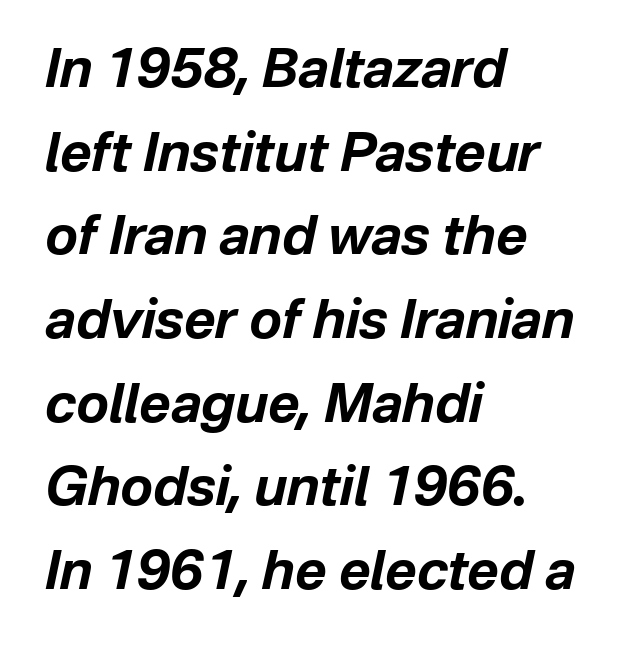
The image shows 54 px bold type, italic (leaning right); set left-aligned, normal line spacing (1.55x), normal letter spacing, not underlined; low stroke contrast and a medium x-height.
